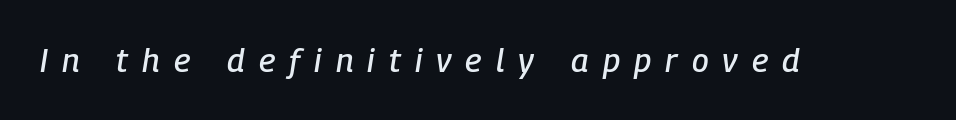
{"italic": "yes", "lean": "right", "slant_degrees": 9, "width": "condensed", "stroke_contrast": "low", "x_height": "medium", "monospaced": "no", "underline": "no", "letter_spacing": "wide", "letter_spacing_em": 0.43, "glyph_px": 33}
